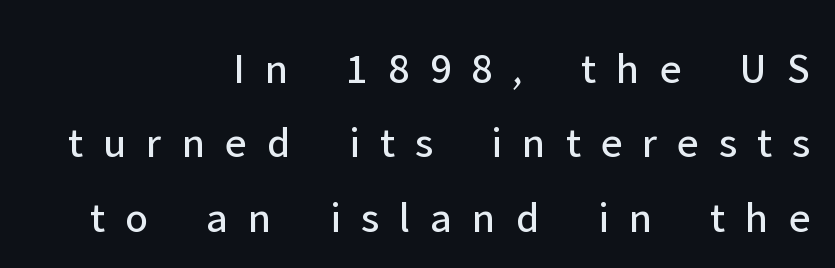
The image shows 44 px regular-weight sans-serif type, upright; set right-aligned, normal line spacing (1.69x), unusually wide letter spacing (+0.46 em), not underlined; low stroke contrast and a medium x-height.
